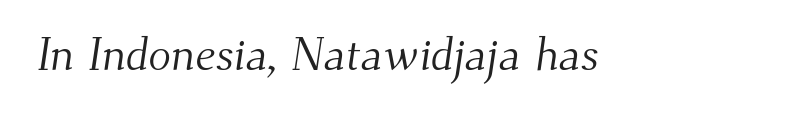
{"serif": "yes", "bold": "no", "weight": "light", "width": "normal", "stroke_contrast": "medium", "x_height": "small", "monospaced": "no", "underline": "no", "letter_spacing": "normal", "letter_spacing_em": 0.0, "glyph_px": 47}
